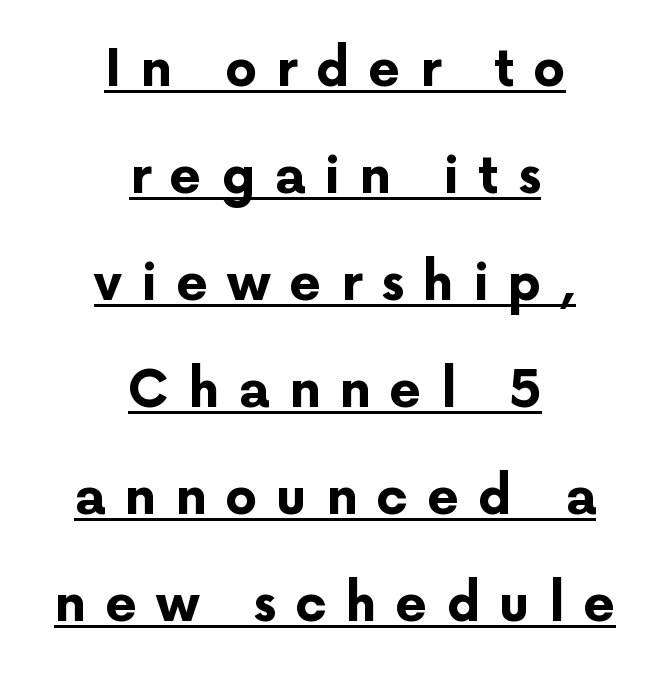
{"serif": "no", "italic": "no", "bold": "yes", "weight": "bold", "width": "normal", "stroke_contrast": "low", "x_height": "medium", "monospaced": "no", "underline": "yes", "align": "center", "line_spacing": "loose", "line_spacing_ratio": 2.1, "letter_spacing": "wide", "letter_spacing_em": 0.37, "glyph_px": 51}
